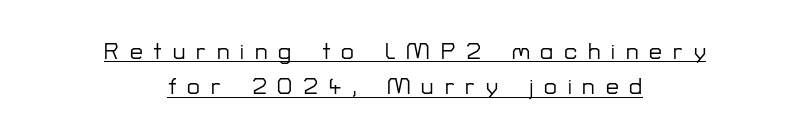
The image shows 23 px text type, upright; set centered, normal line spacing (1.54x), unusually wide letter spacing (+0.47 em), underlined.
